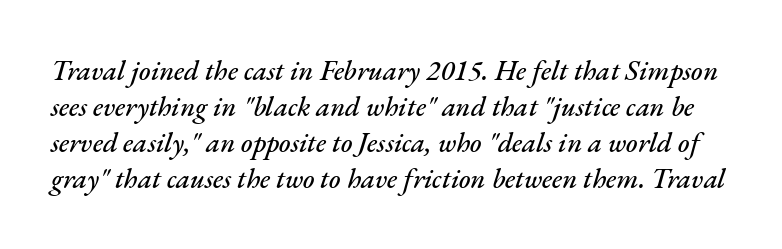
Varying glyph widths throughout — classic text-font behaviour. The glyphs look as if they've been sheared to an angle. Anything drawn beneath the words? Only blank space. The vertical gap from one line to the next is medium. Each word holds together tightly as a unit, with standard inter-letter gaps.
